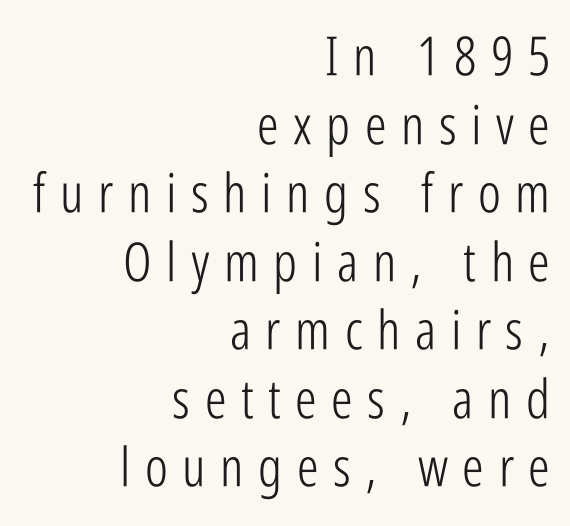
The line-height multiplier appears to be the usual default. The text was rendered using a sans face with plain stroke endings. The lettering stays uniformly vertical, giving the passage a roman look. The ragged edge is on the left, which tells us the setting is flush right. Between one letter and the next there's a generous, obvious gap.
